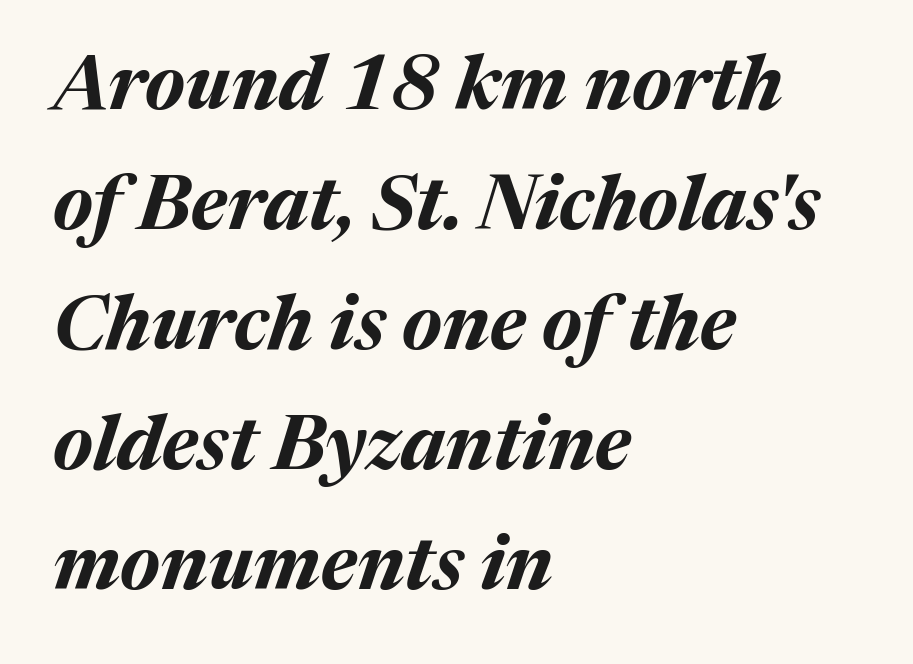
{"italic": "yes", "lean": "right", "slant_degrees": 17, "bold": "yes", "weight": "bold", "width": "normal", "stroke_contrast": "medium", "x_height": "medium", "monospaced": "no", "underline": "no", "align": "left", "line_spacing": "normal", "line_spacing_ratio": 1.58, "letter_spacing": "normal", "letter_spacing_em": 0.0, "glyph_px": 76}
